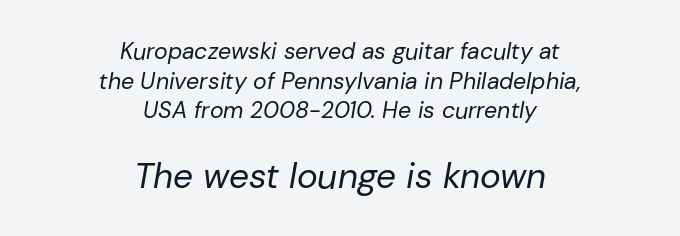
Q: Is the text bold? A: No.
Q: Is the text italic (slanted)? A: Yes, it leans right by about 10 degrees.
Q: Is the text underlined? A: No.
Q: How is the paragraph aligned? A: Centered.
Q: Is the spacing between letters normal or unusually wide? A: Normal.
Q: Is the spacing between lines tight, normal or loose? A: Normal.
Q: Which block of text is set in a larger size, the first (top) or the second (bottom)? A: The second (bottom) one.
Q: Width (condensed, normal, or wide)? A: Normal.
Q: Stroke contrast? A: Low.
Q: x-height? A: Medium.
Q: Monospaced? A: No.
